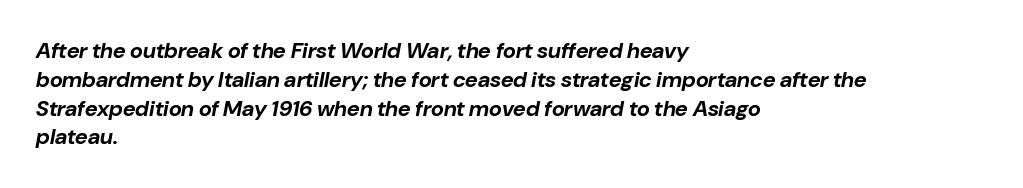
Q: Is the text bold? A: Yes.
Q: Is the text italic (slanted)? A: Yes, it leans right by about 10 degrees.
Q: Is the text underlined? A: No.
Q: How is the paragraph aligned? A: Left-aligned.
Q: Is the spacing between letters normal or unusually wide? A: Normal.
Q: Is the spacing between lines tight, normal or loose? A: Normal.
